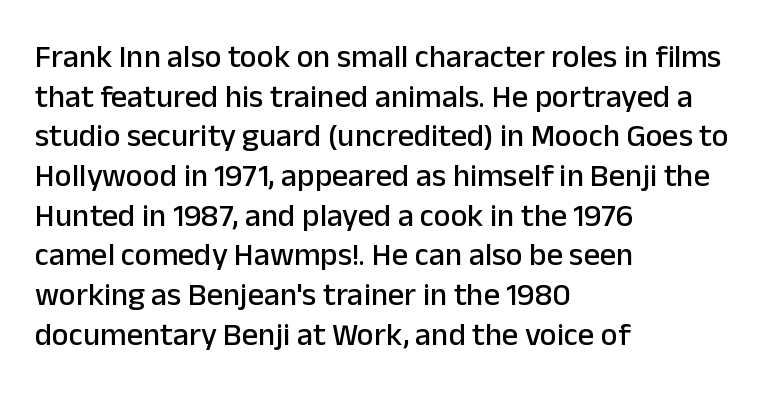
Q: Is the text italic (slanted)? A: No, it is upright.
Q: Is the typeface a serif or a sans-serif typeface? A: Sans-serif.
Q: Is the text underlined? A: No.
Q: How is the paragraph aligned? A: Left-aligned.
Q: Is the spacing between letters normal or unusually wide? A: Normal.
Q: Width (condensed, normal, or wide)? A: Normal.
Q: Stroke contrast? A: Low.
Q: x-height? A: Medium.
Q: Monospaced? A: No.
